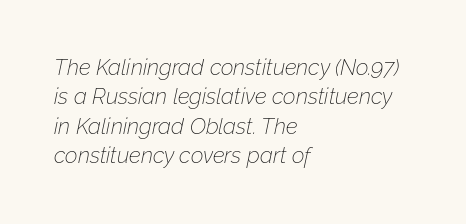
Q: Is the text bold? A: No.
Q: Is the text italic (slanted)? A: Yes, it leans right by about 12 degrees.
Q: Is the text underlined? A: No.
Q: How is the paragraph aligned? A: Left-aligned.
Q: Is the spacing between letters normal or unusually wide? A: Normal.
Q: Is the spacing between lines tight, normal or loose? A: Normal.
